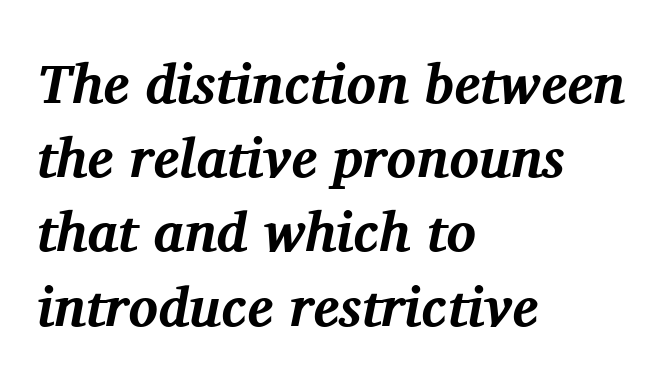
{"serif": "yes", "italic": "yes", "lean": "right", "slant_degrees": 11, "bold": "yes", "weight": "bold", "width": "normal", "stroke_contrast": "medium", "x_height": "medium", "monospaced": "no", "underline": "no", "align": "left", "line_spacing": "normal", "line_spacing_ratio": 1.35, "letter_spacing": "normal", "letter_spacing_em": 0.0, "glyph_px": 55}
